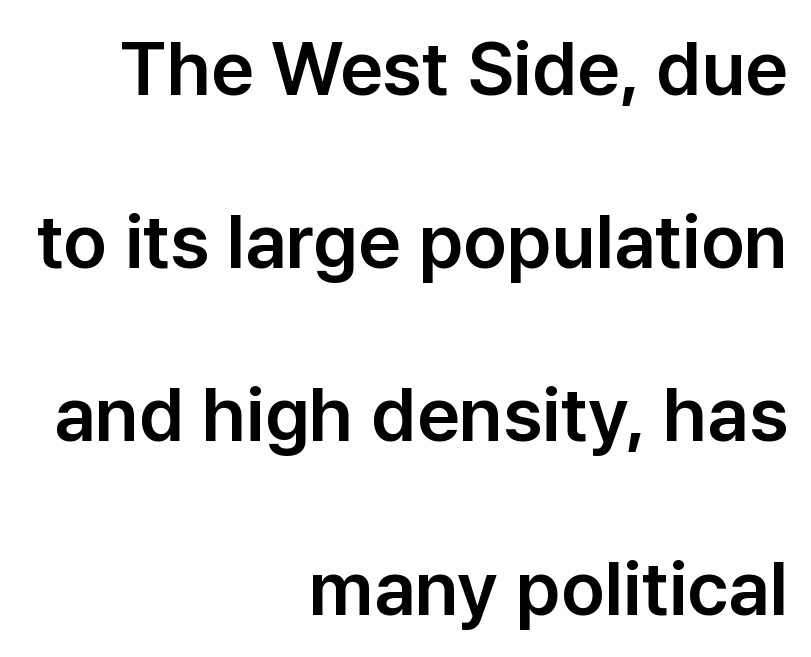
{"serif": "no", "italic": "no", "width": "normal", "stroke_contrast": "low", "x_height": "medium", "monospaced": "no", "underline": "no", "align": "right", "line_spacing": "loose", "line_spacing_ratio": 2.31, "letter_spacing": "normal", "letter_spacing_em": 0.0, "glyph_px": 75}
